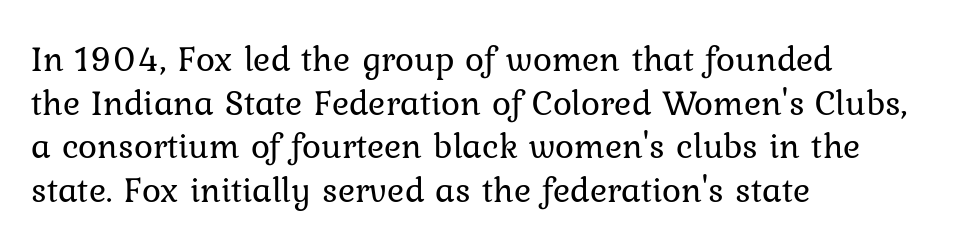
{"italic": "no", "bold": "no", "weight": "regular", "width": "normal", "stroke_contrast": "low", "x_height": "medium", "monospaced": "no", "underline": "no", "align": "left", "line_spacing_ratio": 1.21, "letter_spacing": "normal", "letter_spacing_em": 0.0, "glyph_px": 36}
